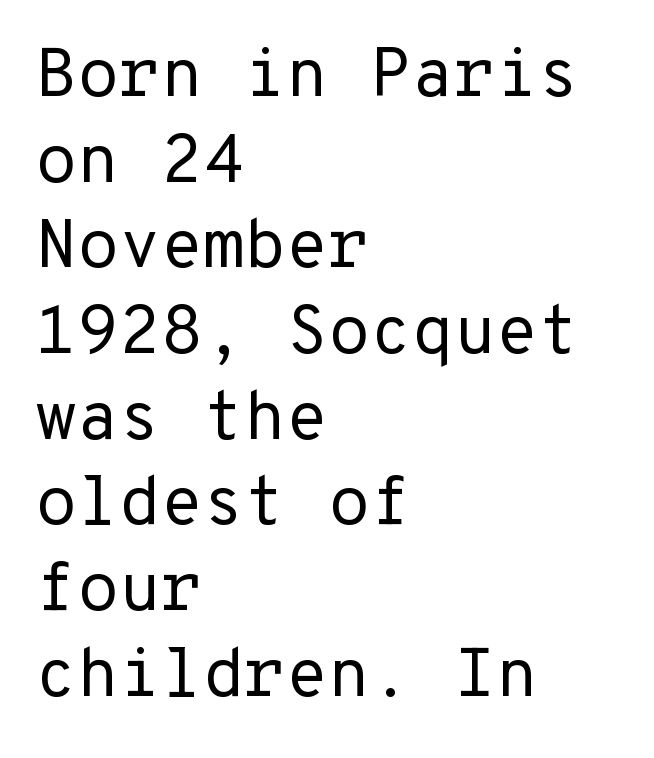
Stems here are at most as thick as an everyday book face. Underline: absent. The font family rendered here belongs to the sans-serif group. Reading down the column, the eye jumps a familiar distance to each next line.
